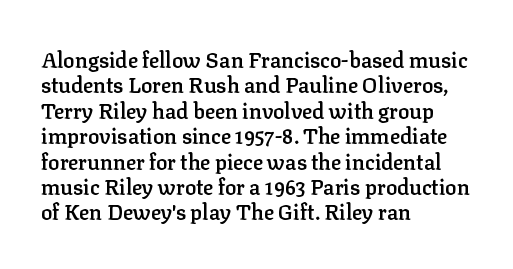
The image shows 21 px text type, upright; set left-aligned, line spacing 1.21x, normal letter spacing, not underlined.
